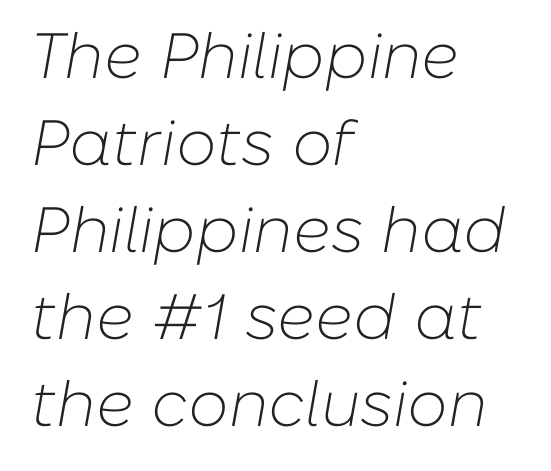
Q: Is the text bold? A: No.
Q: Is the text italic (slanted)? A: Yes, it leans right by about 10 degrees.
Q: Is the text underlined? A: No.
Q: How is the paragraph aligned? A: Left-aligned.
Q: Is the spacing between letters normal or unusually wide? A: Normal.
Q: Is the spacing between lines tight, normal or loose? A: Normal.
Q: Width (condensed, normal, or wide)? A: Normal.
Q: Stroke contrast? A: Low.
Q: x-height? A: Medium.
Q: Monospaced? A: No.
